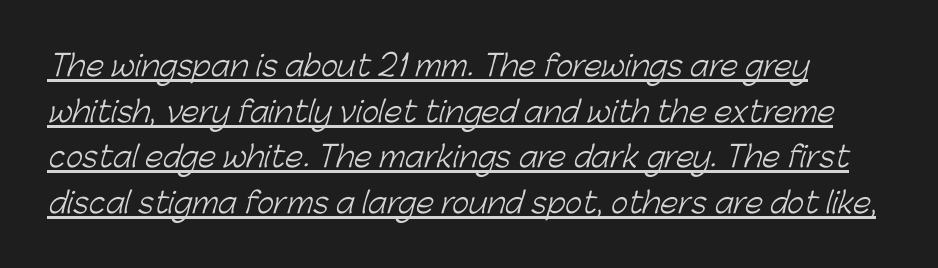
Q: Is the text bold? A: No.
Q: Is the typeface a serif or a sans-serif typeface? A: Sans-serif.
Q: Is the text underlined? A: Yes.
Q: Is the spacing between letters normal or unusually wide? A: Normal.
Q: Is the spacing between lines tight, normal or loose? A: Normal.
Q: Width (condensed, normal, or wide)? A: Normal.
Q: Stroke contrast? A: Low.
Q: x-height? A: Medium.
Q: Monospaced? A: No.
